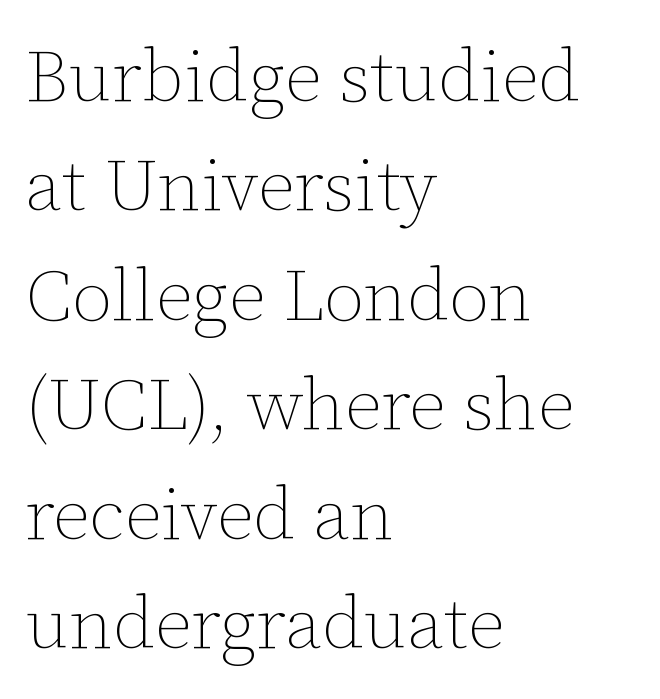
The image shows 73 px thin type, upright; set left-aligned, normal line spacing (1.5x), normal letter spacing, not underlined; low stroke contrast and a medium x-height.
